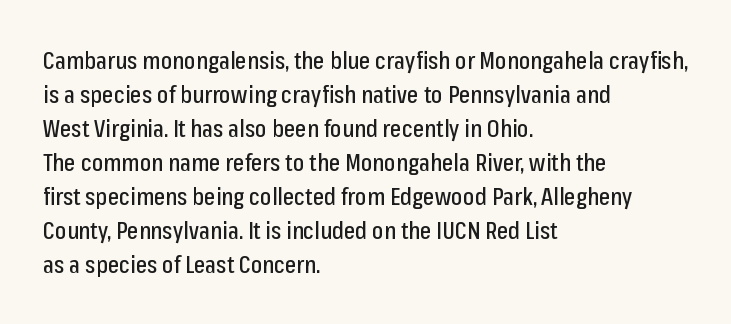
Q: Is the text italic (slanted)? A: No, it is upright.
Q: Is the text underlined? A: No.
Q: How is the paragraph aligned? A: Left-aligned.
Q: Is the spacing between letters normal or unusually wide? A: Normal.
Q: Is the spacing between lines tight, normal or loose? A: Normal.
